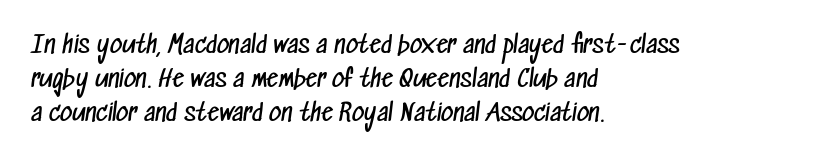
The image shows 24 px text type; set left-aligned, normal line spacing (1.41x), normal letter spacing, not underlined.
